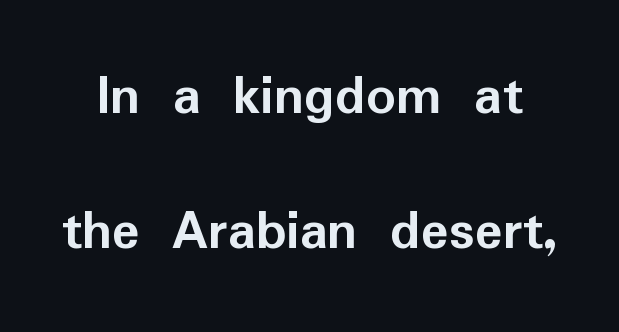
Q: Is the text bold? A: Yes.
Q: Is the text italic (slanted)? A: No, it is upright.
Q: Is the typeface a serif or a sans-serif typeface? A: Sans-serif.
Q: Is the text underlined? A: No.
Q: Is the spacing between letters normal or unusually wide? A: Normal.
Q: Is the spacing between lines tight, normal or loose? A: Loose.
Q: Width (condensed, normal, or wide)? A: Normal.
Q: Stroke contrast? A: Low.
Q: x-height? A: Medium.
Q: Monospaced? A: No.
